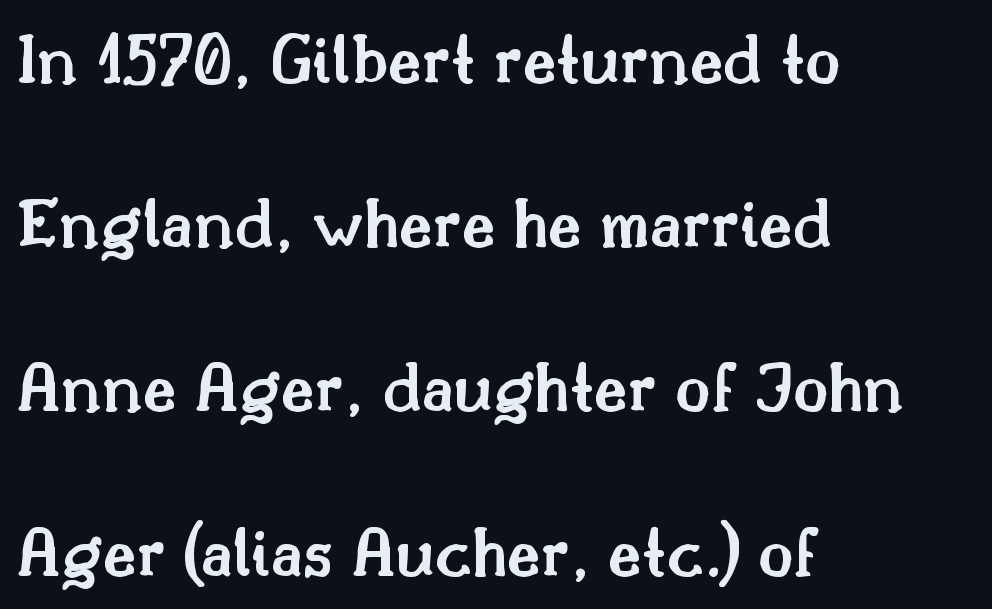
Is the block centered? No — it sits flush against the left margin. Each letter keeps its own natural width here, so spacing adapts to shape. A typesetter would call this leading open, well beyond the default. Unlike a clean sans, this face finishes its strokes with serifs. Strokes here are thickened, but only to semibold level. Nobody drew a line under any word here.
